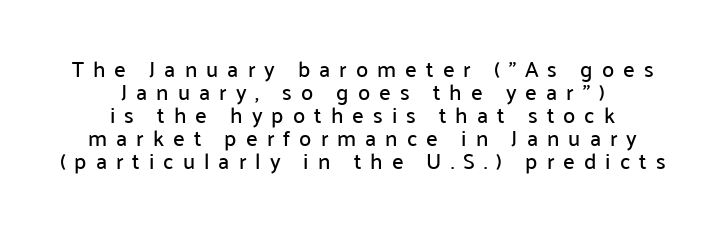
The image shows 22 px text type, upright; set centered, tight line spacing (1.04x), unusually wide letter spacing (+0.41 em), not underlined.
